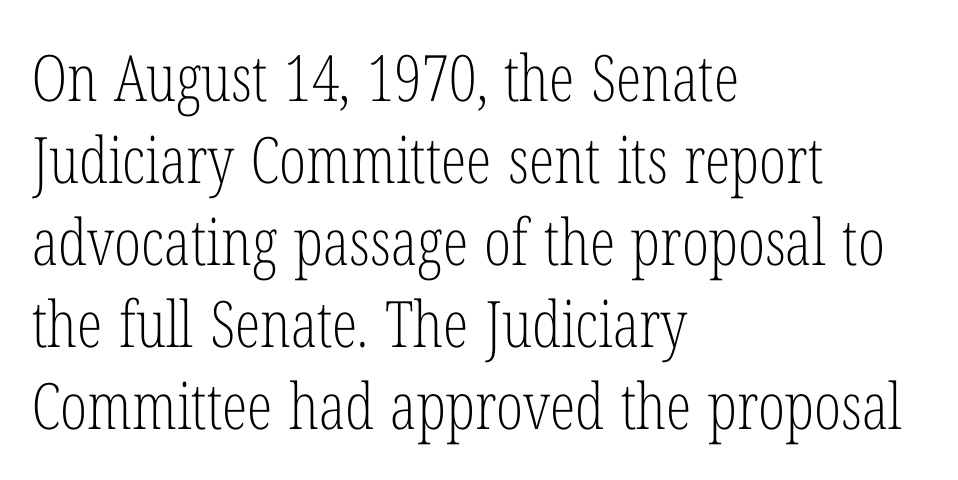
The image shows 64 px light, condensed serif type, upright; set left-aligned, normal line spacing (1.28x), normal letter spacing, not underlined; low stroke contrast and a medium x-height.
